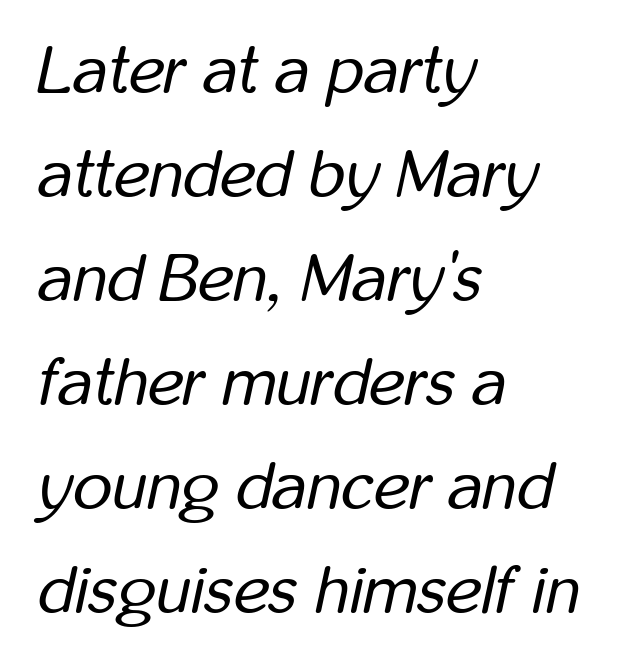
The image shows 68 px regular-weight, condensed type, italic (leaning right); set left-aligned, normal line spacing (1.53x), normal letter spacing, not underlined; low stroke contrast and a medium x-height.
